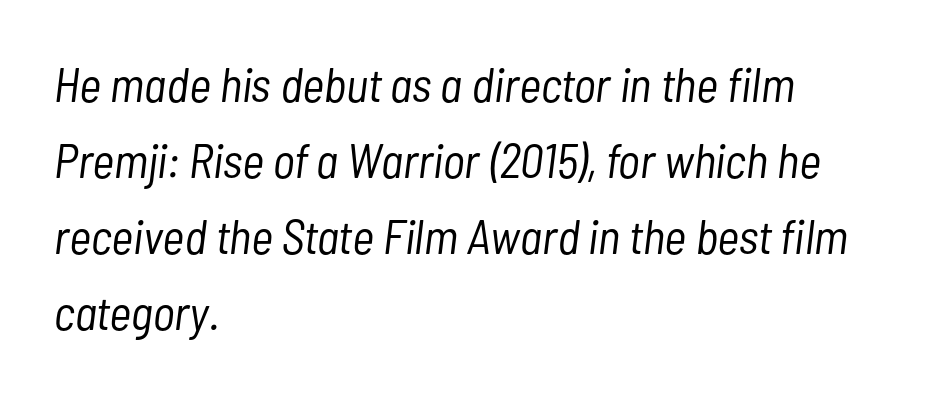
{"italic": "yes", "lean": "right", "slant_degrees": 7, "bold": "no", "weight": "light", "width": "condensed", "stroke_contrast": "low", "x_height": "medium", "monospaced": "no", "underline": "no", "align": "left", "line_spacing": "normal", "line_spacing_ratio": 1.58, "letter_spacing": "normal", "letter_spacing_em": 0.0, "glyph_px": 48}
